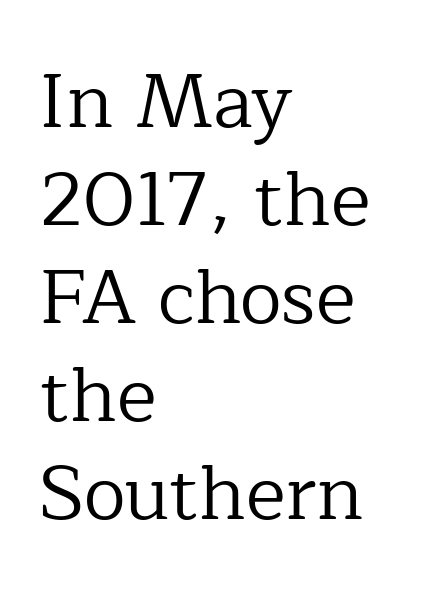
{"serif": "yes", "italic": "no", "bold": "no", "weight": "regular", "width": "normal", "stroke_contrast": "low", "x_height": "medium", "monospaced": "no", "underline": "no", "align": "left", "line_spacing": "normal", "line_spacing_ratio": 1.29, "letter_spacing": "normal", "letter_spacing_em": 0.0, "glyph_px": 76}
